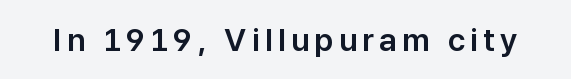
{"serif": "no", "italic": "no", "width": "normal", "stroke_contrast": "low", "x_height": "medium", "monospaced": "no", "underline": "no", "glyph_px": 32}
